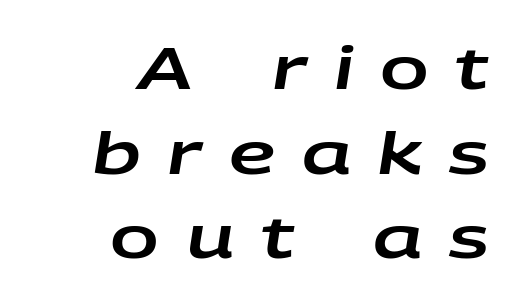
Q: Is the text italic (slanted)? A: Yes, it leans right by about 9 degrees.
Q: Is the text underlined? A: No.
Q: How is the paragraph aligned? A: Right-aligned.
Q: Is the spacing between letters normal or unusually wide? A: Unusually wide.
Q: Is the spacing between lines tight, normal or loose? A: Normal.
Q: Width (condensed, normal, or wide)? A: Wide.
Q: Stroke contrast? A: Low.
Q: x-height? A: Large.
Q: Monospaced? A: No.
